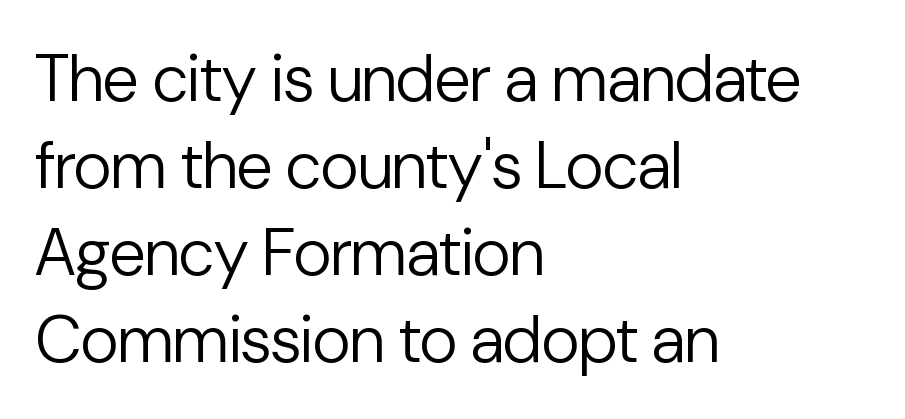
Q: Is the text bold? A: No.
Q: Is the text italic (slanted)? A: No, it is upright.
Q: Is the typeface a serif or a sans-serif typeface? A: Sans-serif.
Q: Is the text underlined? A: No.
Q: How is the paragraph aligned? A: Left-aligned.
Q: Is the spacing between letters normal or unusually wide? A: Normal.
Q: Is the spacing between lines tight, normal or loose? A: Normal.
Q: Width (condensed, normal, or wide)? A: Normal.
Q: Stroke contrast? A: Low.
Q: x-height? A: Medium.
Q: Monospaced? A: No.
